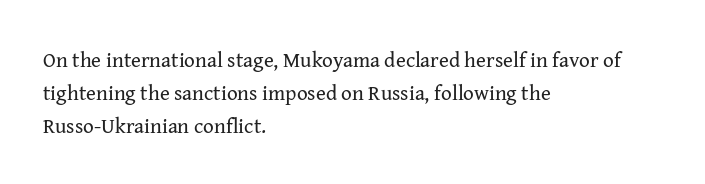
{"italic": "no", "bold": "no", "underline": "no", "align": "left", "line_spacing": "normal", "line_spacing_ratio": 1.56, "letter_spacing": "normal", "letter_spacing_em": 0.0, "glyph_px": 21}
